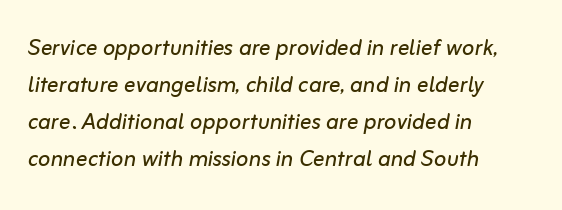
{"italic": "yes", "lean": "right", "slant_degrees": 10, "bold": "no", "weight": "regular", "width": "normal", "stroke_contrast": "low", "x_height": "medium", "monospaced": "no", "underline": "no", "align": "left", "line_spacing": "normal", "line_spacing_ratio": 1.28, "letter_spacing": "normal", "letter_spacing_em": 0.0, "glyph_px": 29}
